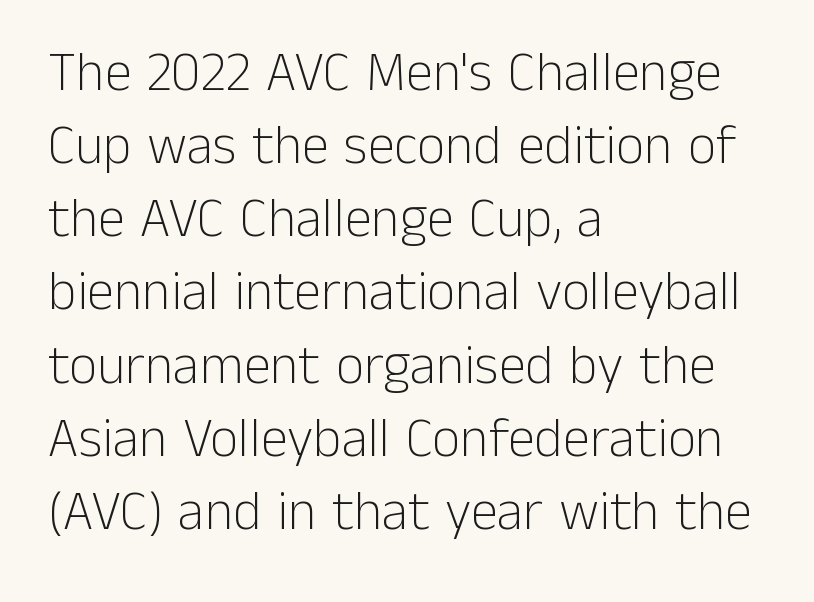
{"serif": "no", "italic": "no", "bold": "no", "weight": "light", "width": "normal", "stroke_contrast": "low", "x_height": "medium", "monospaced": "no", "underline": "no", "align": "left", "line_spacing": "normal", "line_spacing_ratio": 1.33, "letter_spacing": "normal", "letter_spacing_em": 0.0, "glyph_px": 55}
